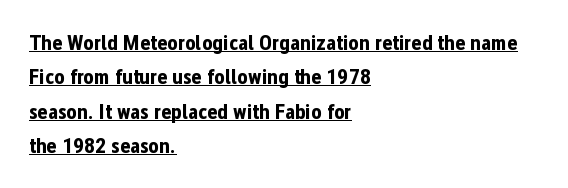
The image shows 22 px bold type, upright; set left-aligned, normal line spacing (1.56x), normal letter spacing, underlined.
